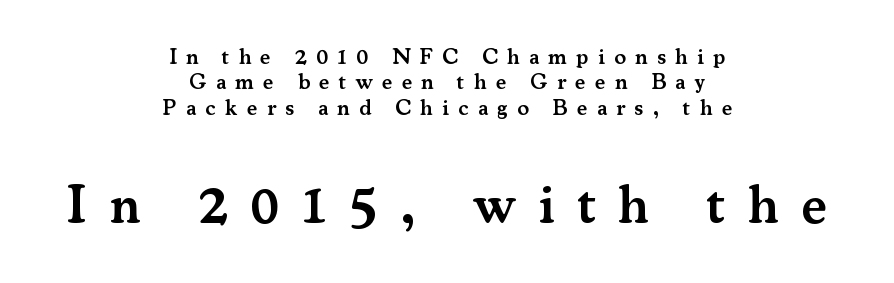
{"serif": "yes", "italic": "no", "bold": "semi", "weight": "semibold", "width": "normal", "stroke_contrast": "medium", "x_height": "small", "monospaced": "no", "underline": "no", "align": "center", "line_spacing": "tight", "line_spacing_ratio": 1.15, "letter_spacing": "wide", "letter_spacing_em": 0.42, "larger_block": "second", "size_ratio": 2.45, "glyph_px": 54}
